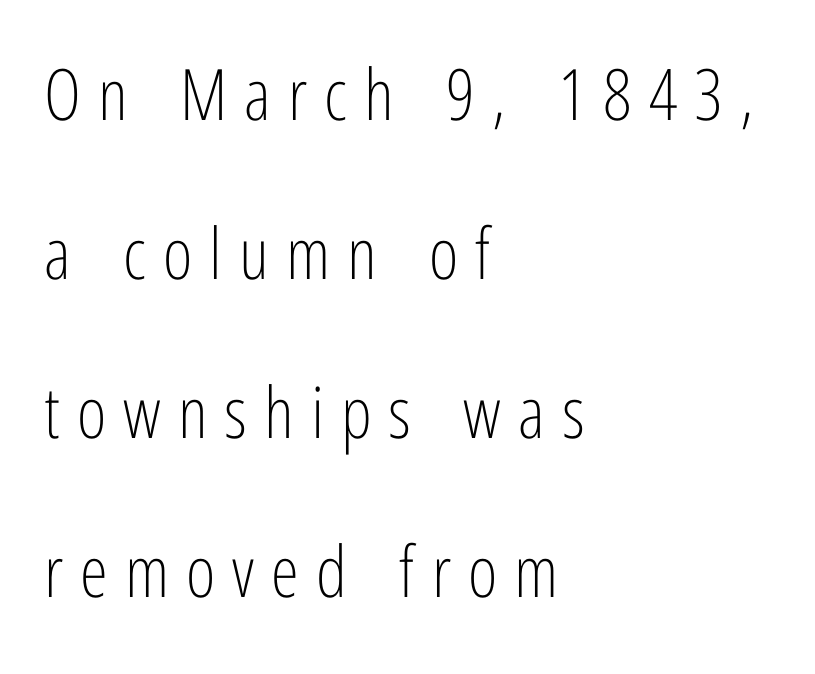
{"serif": "no", "italic": "no", "bold": "no", "weight": "light", "width": "condensed", "stroke_contrast": "low", "x_height": "medium", "monospaced": "no", "underline": "no", "align": "left", "line_spacing": "loose", "line_spacing_ratio": 2.24, "letter_spacing": "wide", "letter_spacing_em": 0.24, "glyph_px": 71}
